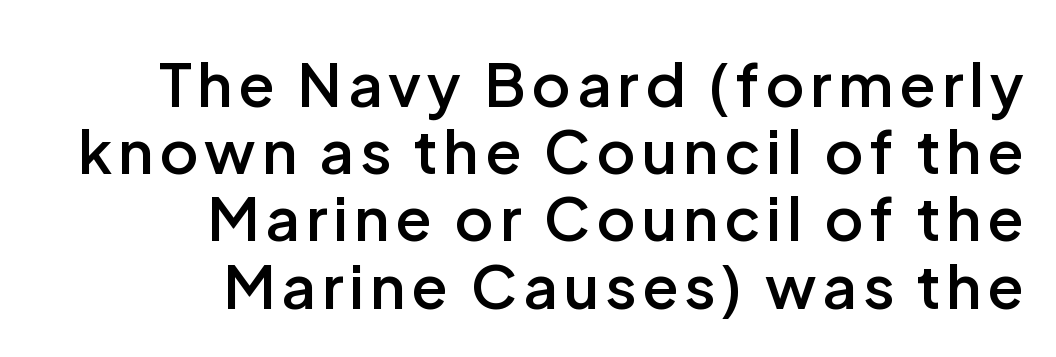
The image shows 60 px semibold sans-serif type, upright; set right-aligned, tight line spacing (1.12x), not underlined; low stroke contrast and a medium x-height.
